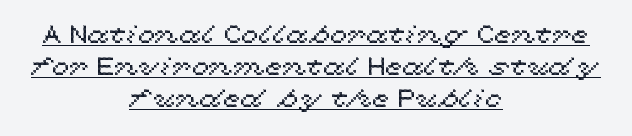
{"underline": "yes", "align": "center", "line_spacing": "normal", "line_spacing_ratio": 1.29, "letter_spacing": "normal", "letter_spacing_em": 0.0, "glyph_px": 25}
